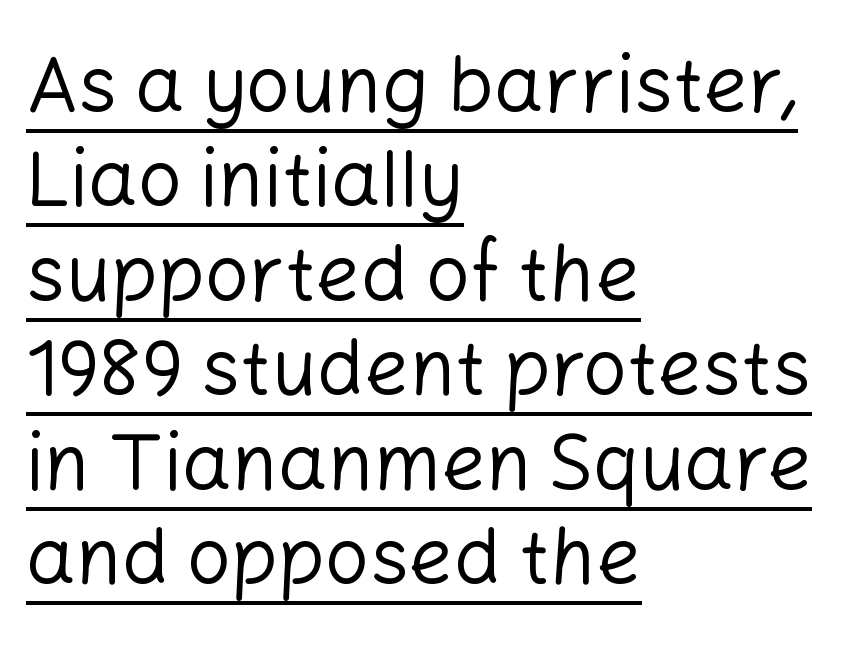
Q: Is the text bold? A: No.
Q: Is the text italic (slanted)? A: No, it is upright.
Q: Is the typeface a serif or a sans-serif typeface? A: Sans-serif.
Q: Is the text underlined? A: Yes.
Q: How is the paragraph aligned? A: Left-aligned.
Q: Is the spacing between letters normal or unusually wide? A: Normal.
Q: Width (condensed, normal, or wide)? A: Normal.
Q: Stroke contrast? A: Low.
Q: x-height? A: Medium.
Q: Monospaced? A: No.
